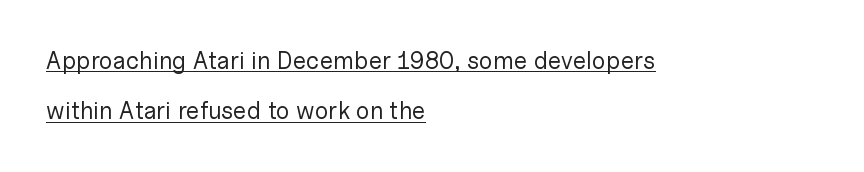
Q: Is the text bold? A: No.
Q: Is the text italic (slanted)? A: No, it is upright.
Q: Is the text underlined? A: Yes.
Q: How is the paragraph aligned? A: Left-aligned.
Q: Is the spacing between letters normal or unusually wide? A: Normal.
Q: Is the spacing between lines tight, normal or loose? A: Loose.
